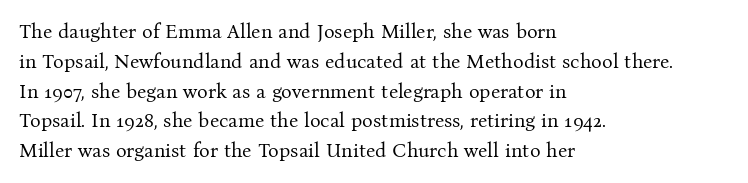
Q: Is the text bold? A: No.
Q: Is the text italic (slanted)? A: No, it is upright.
Q: Is the text underlined? A: No.
Q: How is the paragraph aligned? A: Left-aligned.
Q: Is the spacing between letters normal or unusually wide? A: Normal.
Q: Is the spacing between lines tight, normal or loose? A: Normal.
